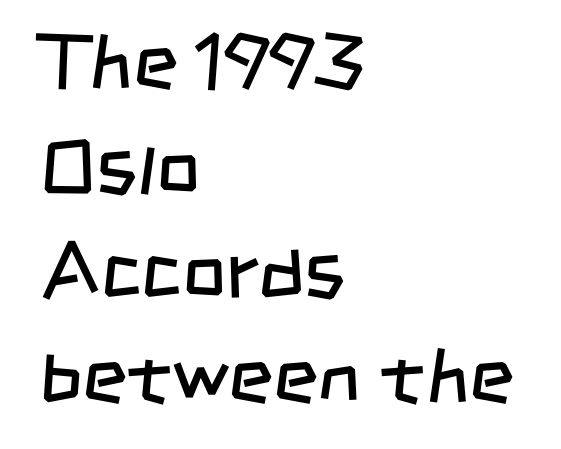
Is this a fixed-width face? No — the glyphs have proportional, varying widths. The cut favours lightness, reaching ordinary text weight at its darkest. The line-height multiplier appears to be the usual default. Only glyphs here, with clear space below each row. Grotesque or geometric, the face here clearly has no serifs. Alignment: flush left.
